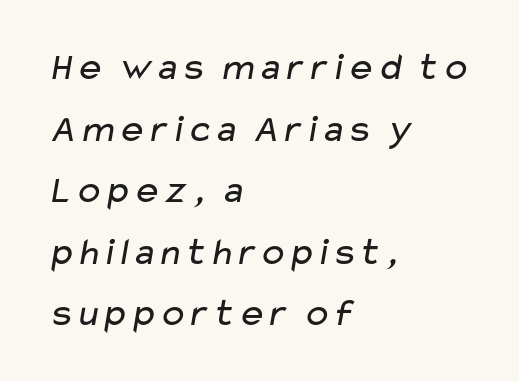
{"serif": "no", "bold": "no", "weight": "regular", "width": "wide", "stroke_contrast": "low", "x_height": "medium", "monospaced": "no", "underline": "no", "align": "left", "line_spacing": "normal", "line_spacing_ratio": 1.58, "letter_spacing": "normal", "letter_spacing_em": 0.0, "glyph_px": 39}
